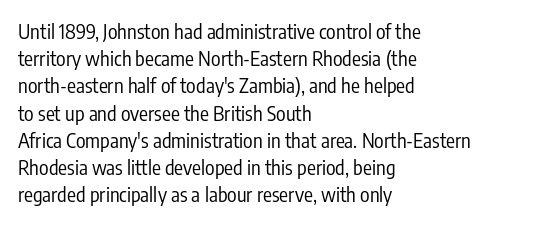
The image shows 20 px text type, upright; set left-aligned, normal line spacing (1.36x), normal letter spacing, not underlined.
